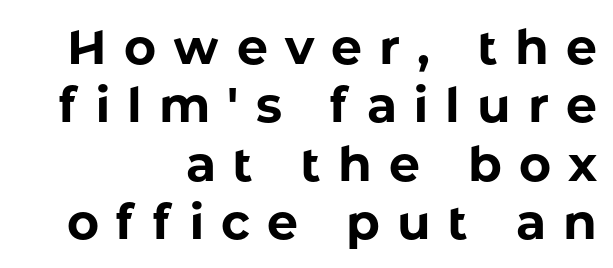
Decoration check: the copy has no underline. The rag falls on the left side of this text block. The specimen reads as upright at a glance. You can tell from the bare stems that sans-serif type was used. Every letter is thick-stroked: bold, no question. Think of a printed novel: that variable character pitch is what you see here.
